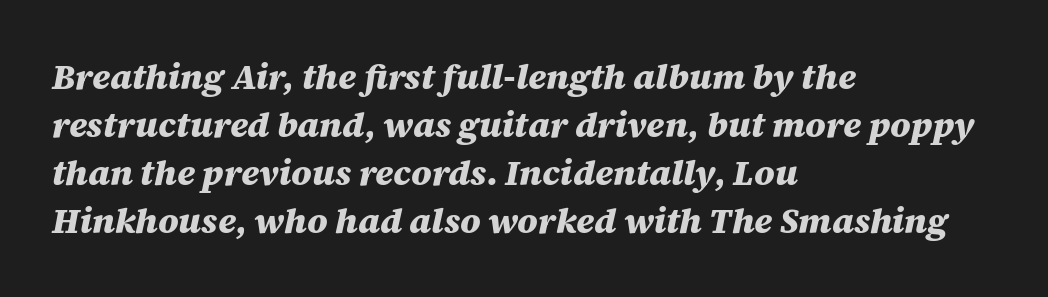
Looks like regular typesetting: each glyph gets only the width it needs. Regular leading. I'd describe the lettering as bold — thick and assertive. The gaps between neighbouring characters are ordinary and unremarkable. A student would call this left alignment; a typographer would say flush left, rag right. When letters slant like this, we call the style italic.
